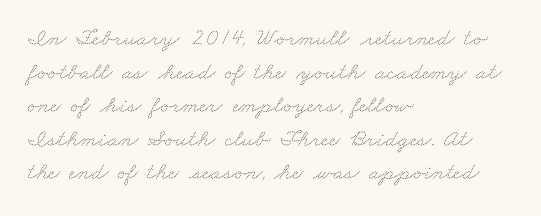
Horizontal alignment here is leftward, the default for most running prose. Weight: in the light-to-regular range. The glyphs are unaccompanied by any horizontal stroke below them. The lines sit at an ordinary, default distance from one another. Standard letterfit; no display-style spreading of the glyphs.
